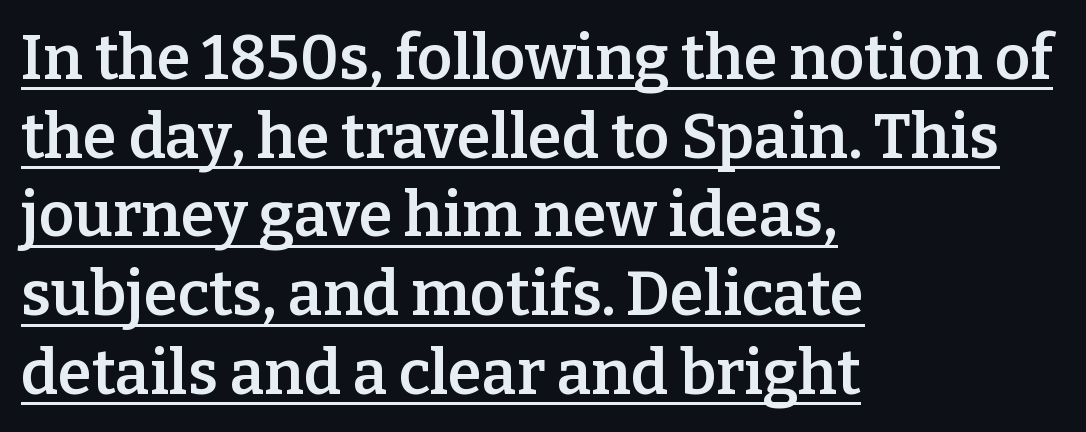
Q: Is the text bold? A: Semi-bold.
Q: Is the text italic (slanted)? A: No, it is upright.
Q: Is the typeface a serif or a sans-serif typeface? A: Serif.
Q: Is the text underlined? A: Yes.
Q: How is the paragraph aligned? A: Left-aligned.
Q: Is the spacing between letters normal or unusually wide? A: Normal.
Q: Is the spacing between lines tight, normal or loose? A: Normal.
Q: Width (condensed, normal, or wide)? A: Normal.
Q: Stroke contrast? A: Low.
Q: x-height? A: Medium.
Q: Monospaced? A: No.
